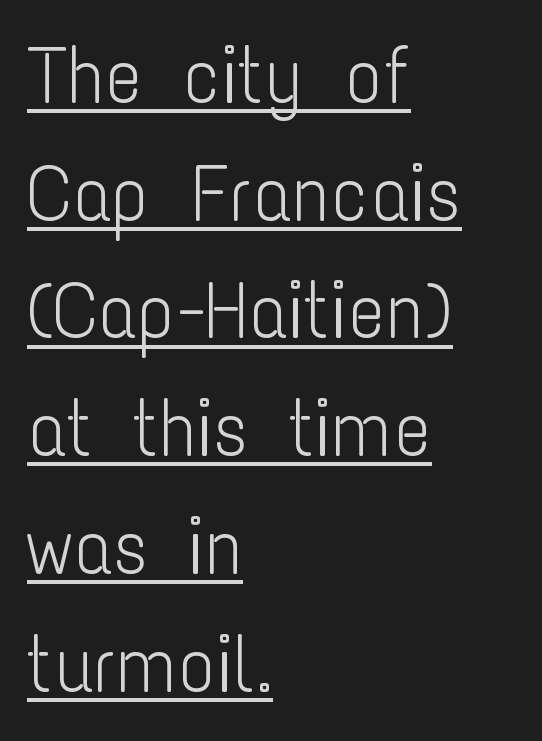
The letters advance in unequal steps, a hallmark of proportional type. Posture: straight, roman, zero tilt. Compared with a centered layout, this one pins lines to the left instead. Compared with typical body copy, the letter spacing here is the same. Looks like someone drew a line under every word here. The passage shown is typeset with a sans-serif family.
